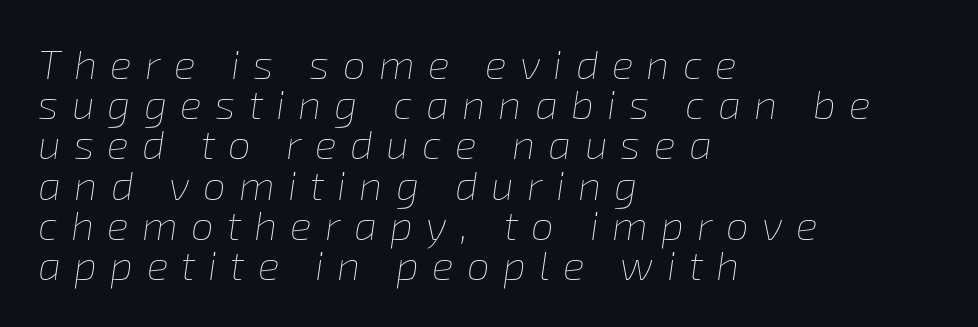
The designer dialed line spacing down below the default. The tracking jumps out immediately: characters are airy and widely separated. A student would call this left alignment; a typographer would say flush left, rag right. Note the varied advance widths — an 'i' is clearly narrower than an 'm'.
